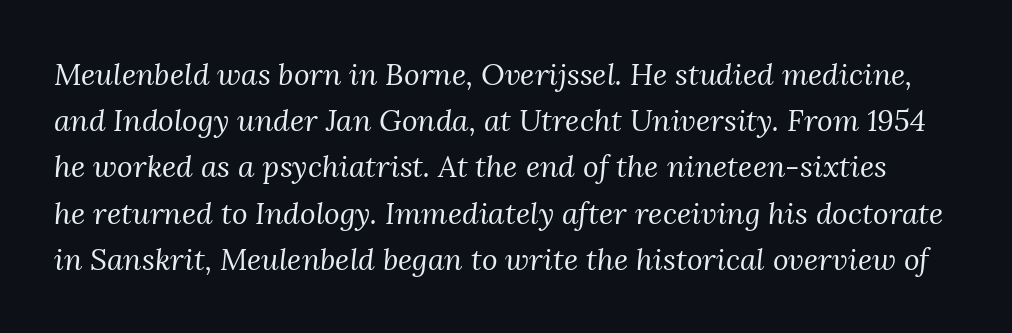
Q: Is the text bold? A: No.
Q: Is the text italic (slanted)? A: Yes, it leans right by about 3 degrees.
Q: Is the typeface a serif or a sans-serif typeface? A: Serif.
Q: Is the text underlined? A: No.
Q: Is the spacing between letters normal or unusually wide? A: Normal.
Q: Is the spacing between lines tight, normal or loose? A: Normal.
Q: Width (condensed, normal, or wide)? A: Normal.
Q: Stroke contrast? A: Medium.
Q: x-height? A: Medium.
Q: Monospaced? A: No.
